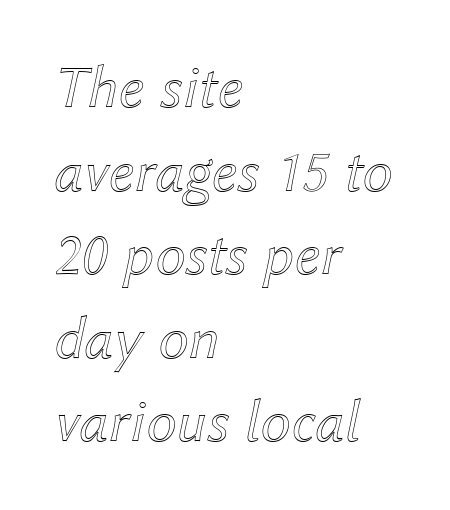
No extra tracking has been applied to these lines. The passage is arranged the way most books set body copy — flush left. What's the leading like? Ordinary, nothing unusual. A typesetter would call this proportional, since set widths differ per character. In terms of posture, this sample is oblique. The string is rendered with underlining switched off.
